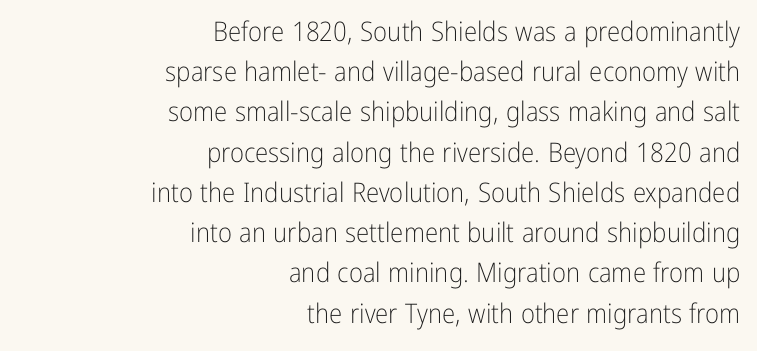
Q: Is the text bold? A: No.
Q: Is the text italic (slanted)? A: No, it is upright.
Q: Is the text underlined? A: No.
Q: How is the paragraph aligned? A: Right-aligned.
Q: Is the spacing between letters normal or unusually wide? A: Normal.
Q: Is the spacing between lines tight, normal or loose? A: Normal.
